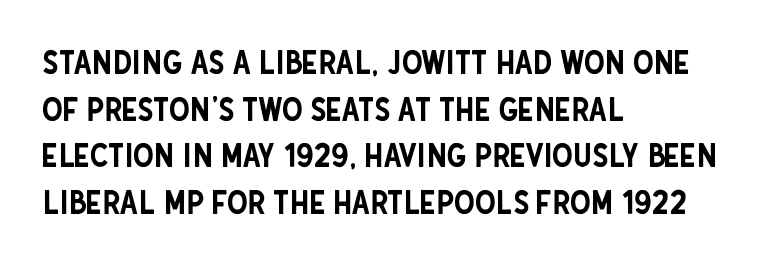
Q: Is the text italic (slanted)? A: No, it is upright.
Q: Is the typeface a serif or a sans-serif typeface? A: Sans-serif.
Q: Is the text underlined? A: No.
Q: How is the paragraph aligned? A: Left-aligned.
Q: Is the spacing between letters normal or unusually wide? A: Normal.
Q: Is the spacing between lines tight, normal or loose? A: Normal.
Q: Width (condensed, normal, or wide)? A: Condensed.
Q: Stroke contrast? A: Low.
Q: x-height? A: Large.
Q: Monospaced? A: No.
